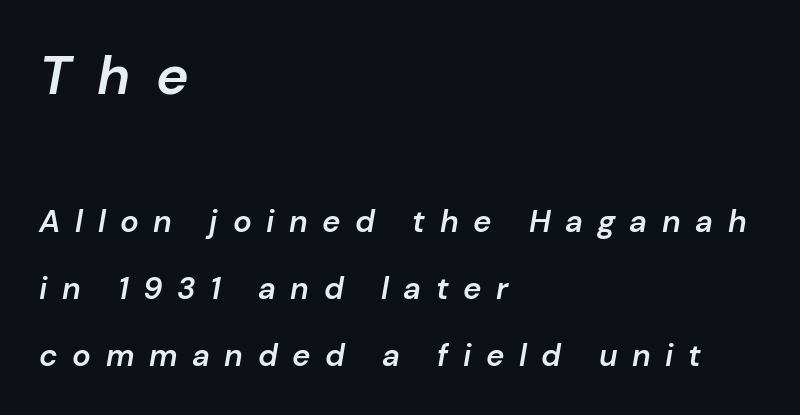
The image shows 55 px semibold type, italic (leaning right); set left-aligned, loose line spacing (2.15x), unusually wide letter spacing (+0.47 em), not underlined; the first (top) block is 1.77x larger; low stroke contrast and a medium x-height.
